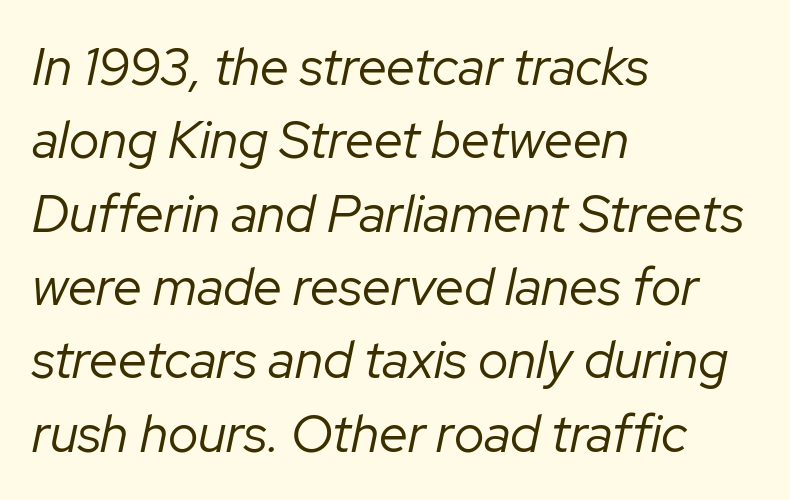
The line texture is even and compact thanks to regular tracking. Underline: absent. Stroke thickness stays within the range of a standard reading face or lighter. A typesetter would call this proportional, since set widths differ per character. Interline gaps are of average width in this sample.
